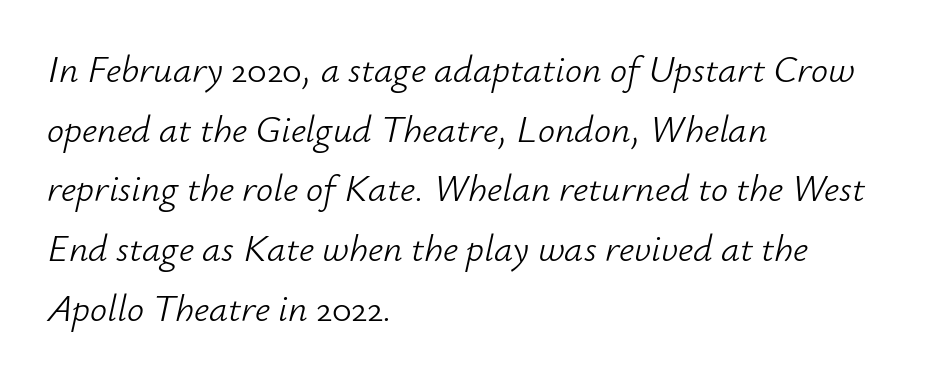
Q: Is the text bold? A: No.
Q: Is the text italic (slanted)? A: Yes, it leans right by about 12 degrees.
Q: Is the text underlined? A: No.
Q: How is the paragraph aligned? A: Left-aligned.
Q: Is the spacing between letters normal or unusually wide? A: Normal.
Q: Is the spacing between lines tight, normal or loose? A: Normal.
Q: Width (condensed, normal, or wide)? A: Normal.
Q: Stroke contrast? A: Low.
Q: x-height? A: Small.
Q: Monospaced? A: No.
